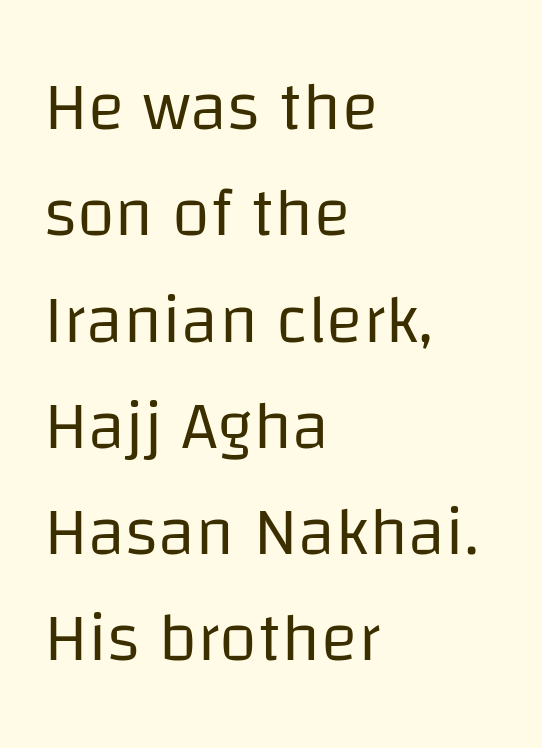
Q: Is the text bold? A: No.
Q: Is the text italic (slanted)? A: No, it is upright.
Q: Is the typeface a serif or a sans-serif typeface? A: Sans-serif.
Q: Is the text underlined? A: No.
Q: How is the paragraph aligned? A: Left-aligned.
Q: Is the spacing between letters normal or unusually wide? A: Normal.
Q: Is the spacing between lines tight, normal or loose? A: Normal.
Q: Width (condensed, normal, or wide)? A: Normal.
Q: Stroke contrast? A: Low.
Q: x-height? A: Large.
Q: Monospaced? A: No.
